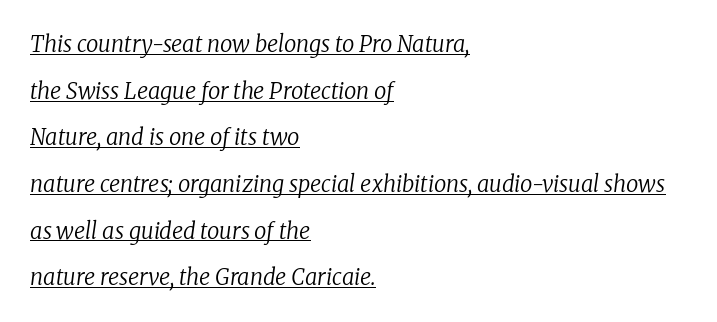
The image shows 22 px text type, italic (leaning right); set left-aligned, loose line spacing (2.12x), normal letter spacing, underlined.
